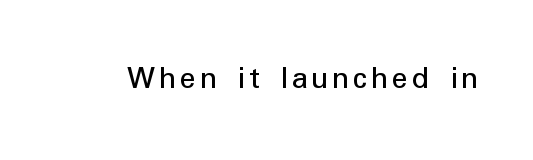
The image shows 33 px regular-weight sans-serif type, upright; set not underlined; low stroke contrast and a medium x-height.
